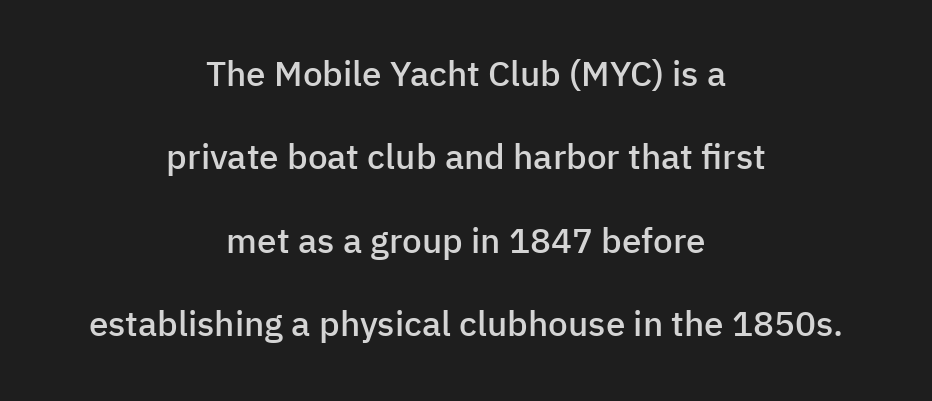
Q: Is the text bold? A: Semi-bold.
Q: Is the text italic (slanted)? A: No, it is upright.
Q: Is the typeface a serif or a sans-serif typeface? A: Sans-serif.
Q: Is the text underlined? A: No.
Q: How is the paragraph aligned? A: Centered.
Q: Is the spacing between letters normal or unusually wide? A: Normal.
Q: Is the spacing between lines tight, normal or loose? A: Loose.
Q: Width (condensed, normal, or wide)? A: Normal.
Q: Stroke contrast? A: Low.
Q: x-height? A: Medium.
Q: Monospaced? A: No.
